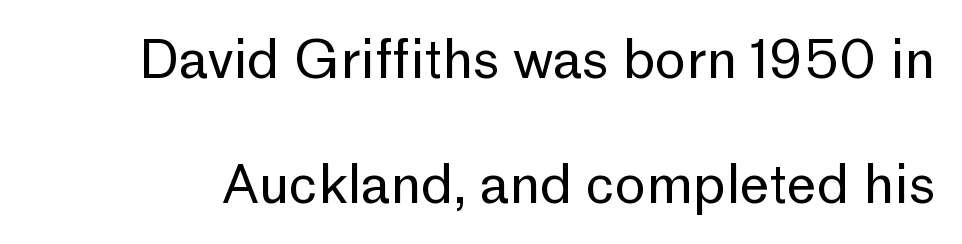
{"serif": "no", "italic": "no", "bold": "no", "weight": "regular", "width": "normal", "stroke_contrast": "low", "x_height": "medium", "monospaced": "no", "underline": "no", "line_spacing": "loose", "line_spacing_ratio": 2.36, "letter_spacing": "normal", "letter_spacing_em": 0.0, "glyph_px": 53}
